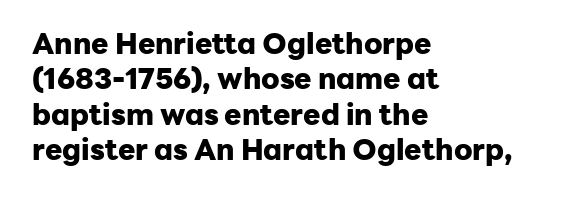
Typographically, this falls in the sans-serif category. Proportional: the letters do not fall into vertical columns. The space beneath each line is pristine and unruled. The rendering anchors every line to the left-hand side. The letters stand straight up with perfectly vertical stems.
